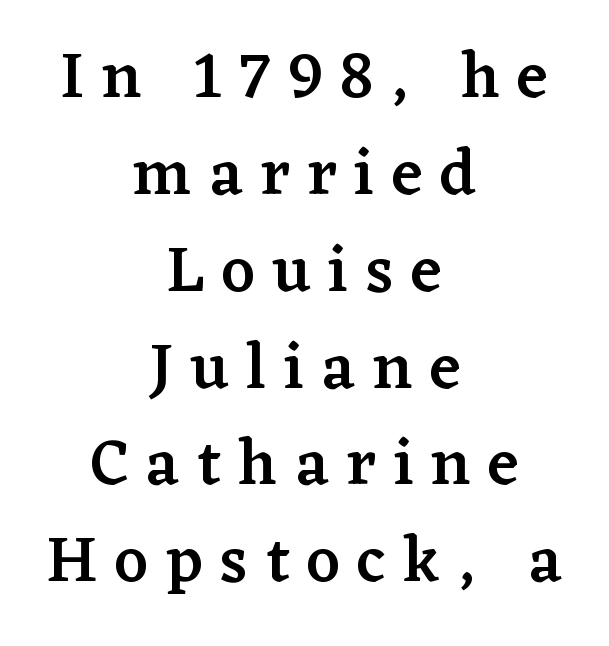
Q: Is the text bold? A: Semi-bold.
Q: Is the text italic (slanted)? A: No, it is upright.
Q: Is the typeface a serif or a sans-serif typeface? A: Serif.
Q: Is the text underlined? A: No.
Q: How is the paragraph aligned? A: Centered.
Q: Is the spacing between letters normal or unusually wide? A: Unusually wide.
Q: Is the spacing between lines tight, normal or loose? A: Normal.
Q: Width (condensed, normal, or wide)? A: Normal.
Q: Stroke contrast? A: Low.
Q: x-height? A: Medium.
Q: Monospaced? A: No.
